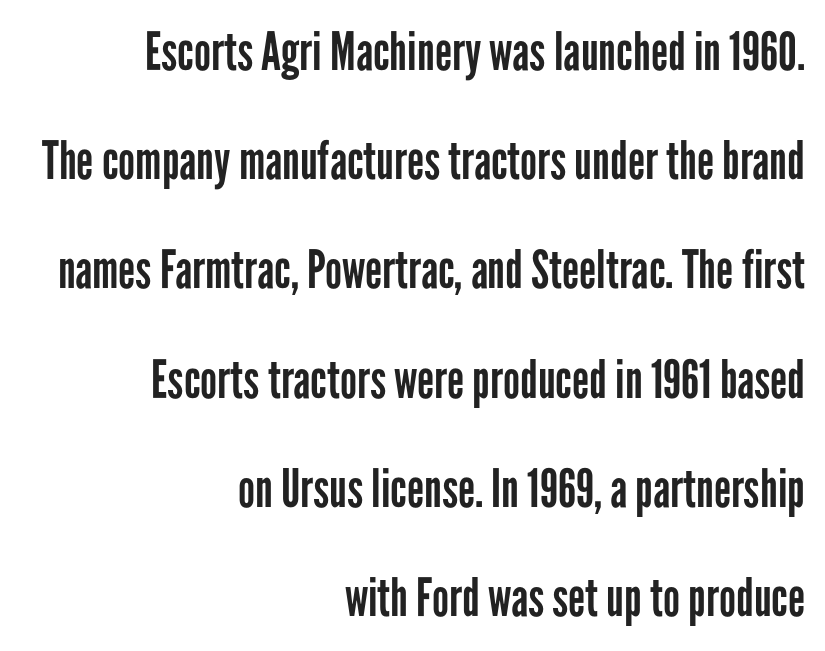
{"serif": "no", "italic": "no", "bold": "no", "weight": "regular", "width": "condensed", "stroke_contrast": "low", "x_height": "medium", "monospaced": "no", "underline": "no", "align": "right", "line_spacing": "loose", "line_spacing_ratio": 2.06, "letter_spacing": "normal", "letter_spacing_em": 0.0, "glyph_px": 53}
